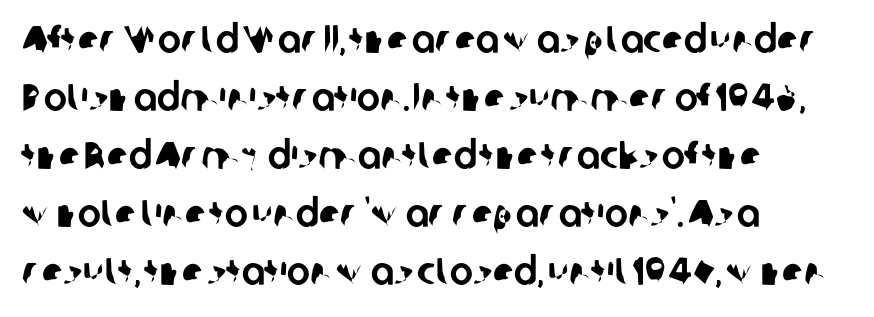
Think of a printed novel: that variable character pitch is what you see here. Descenders hang freely into open space. These lines are composed in type without serifs. The letterforms sit shoulder to shoulder at normal distance. Alignment: flush left.
